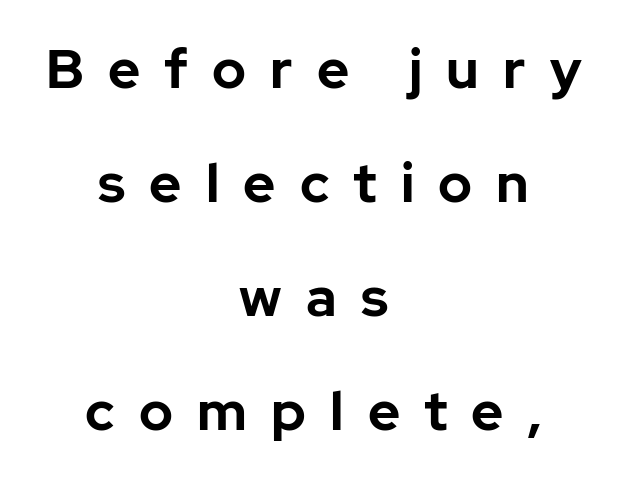
The image shows 55 px bold sans-serif type, upright; set centered, loose line spacing (2.07x), unusually wide letter spacing (+0.44 em), not underlined; low stroke contrast and a medium x-height.
